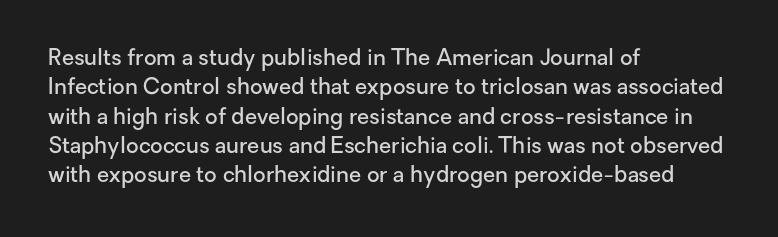
The image shows 22 px text type, upright; set left-aligned, normal line spacing (1.33x), normal letter spacing, not underlined.
